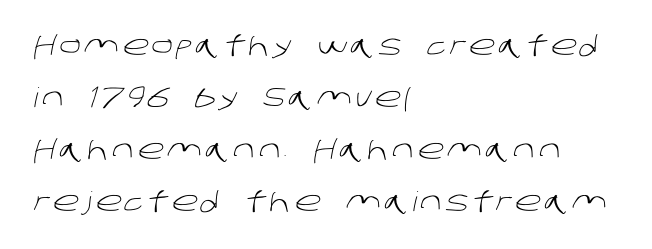
Interline gaps are noticeably wide in this sample. The setting favours the left margin, as ordinary paragraphs usually do. On a weight scale, this lands at 450 or below. The space directly below the letters is spotless.
